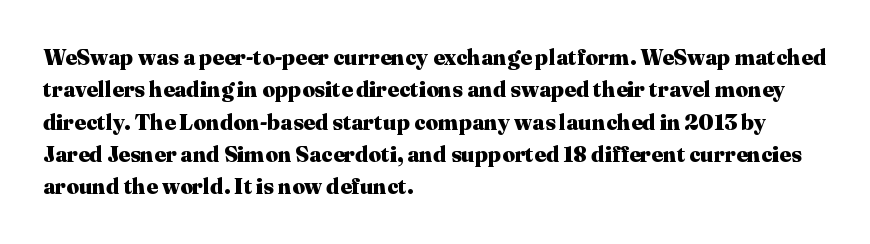
This block has exactly the height ordinary leading produces. A roman cut, with each character standing at attention. Typesetter's note: full bold, strokes at maximum text heaviness. The rendering anchors every line to the left-hand side.
